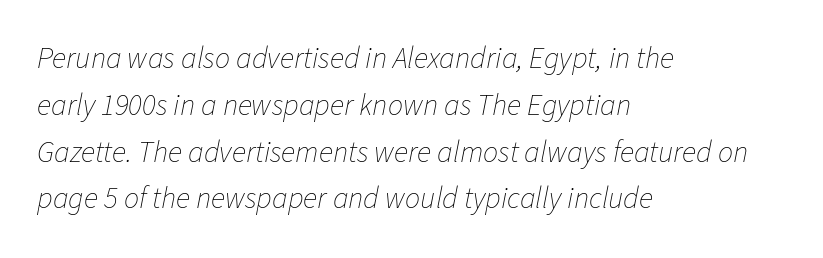
The image shows 30 px thin type, italic (leaning right); set left-aligned, normal line spacing (1.56x), normal letter spacing, not underlined; low stroke contrast and a medium x-height.
